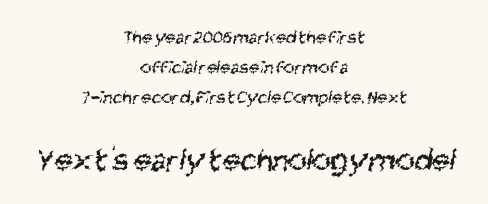
{"serif": "no", "bold": "no", "weight": "regular", "width": "condensed", "stroke_contrast": "medium", "x_height": "large", "monospaced": "no", "underline": "no", "align": "center", "line_spacing": "normal", "line_spacing_ratio": 1.57, "letter_spacing": "normal", "letter_spacing_em": 0.0, "larger_block": "second", "size_ratio": 1.74, "glyph_px": 33}
